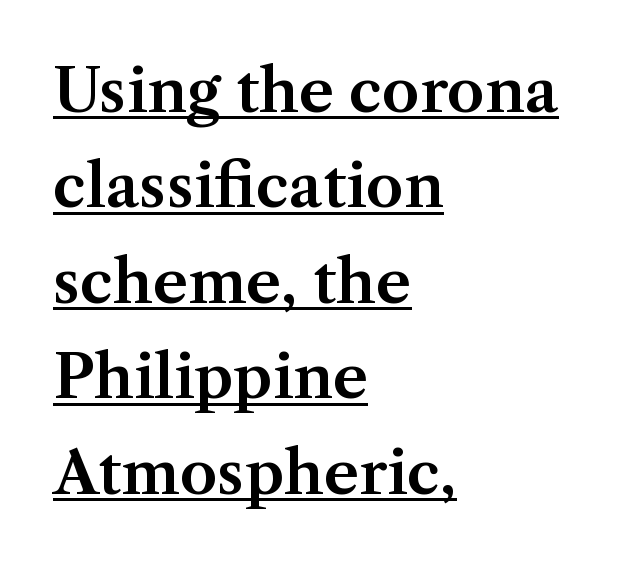
The image shows 60 px serif type, upright; set left-aligned, normal line spacing (1.59x), normal letter spacing, underlined; medium stroke contrast and a medium x-height.
